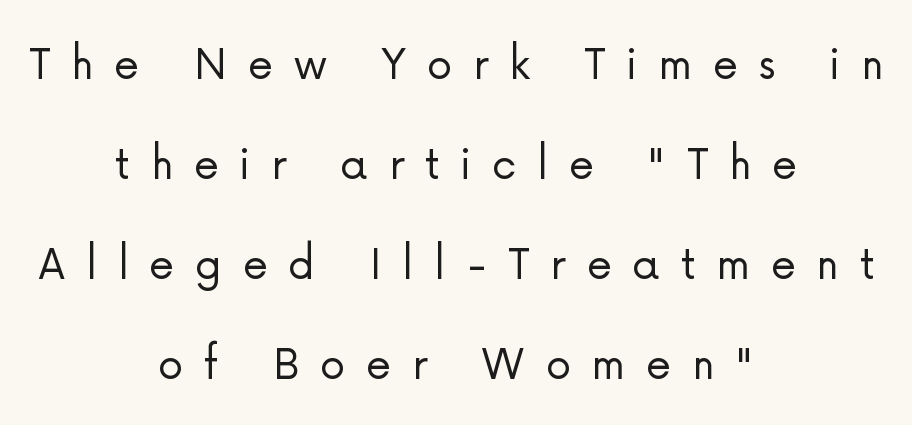
The image shows 51 px light sans-serif type, upright; set centered, loose line spacing (1.96x), unusually wide letter spacing (+0.41 em), not underlined; low stroke contrast and a medium x-height.
